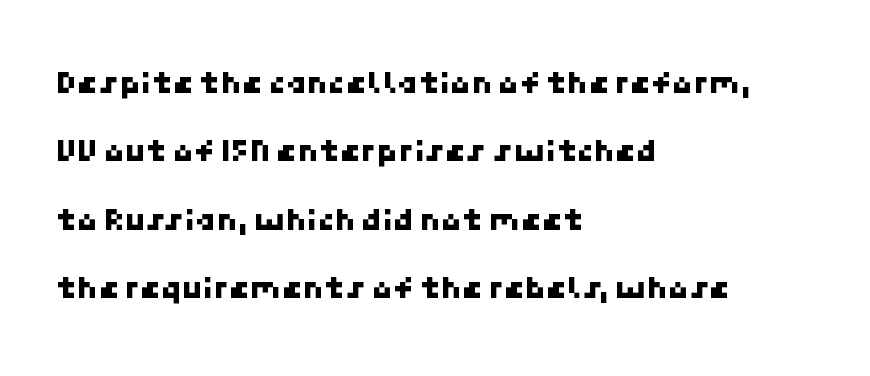
No extra tracking has been applied to these lines. I'd call this a sans setting — the letters go barefoot. Quick note: underline off. Is the block centered? No — it sits flush against the left margin. Summary of vertical rhythm: relaxed, with wide interline spacing.
